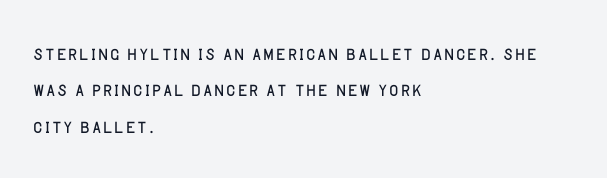
The image shows 25 px text type, upright; set left-aligned, normal line spacing (1.46x), normal letter spacing, not underlined.
